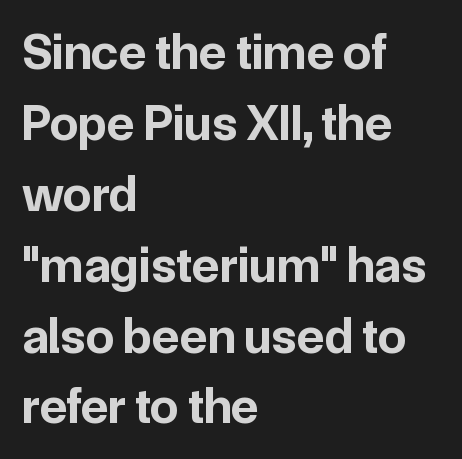
{"serif": "no", "italic": "no", "bold": "yes", "weight": "bold", "width": "normal", "stroke_contrast": "low", "x_height": "medium", "monospaced": "no", "underline": "no", "align": "left", "line_spacing": "normal", "line_spacing_ratio": 1.39, "letter_spacing": "normal", "letter_spacing_em": 0.0, "glyph_px": 51}
